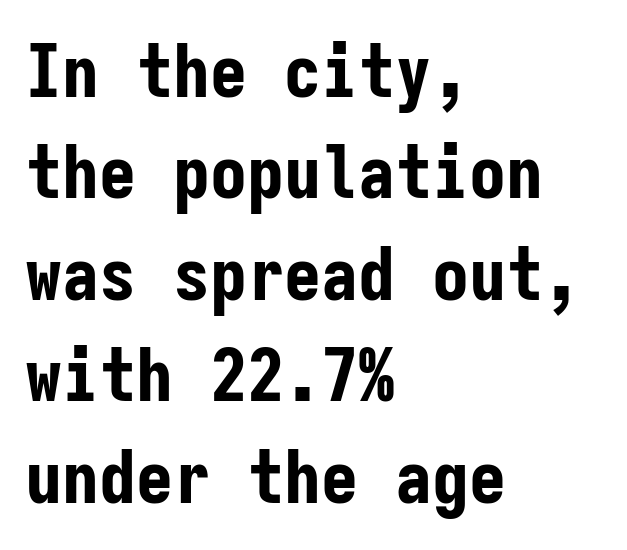
Any mark beneath the type? The region is blank. I'd call this a sans setting — the letters go barefoot. Summary of vertical rhythm: regular, with standard interline spacing. The characters look thick and weighty, a clear bold. Leftover space on each line is placed entirely after the last word. Look at the tracking — it's just the regular setting, nothing added.
